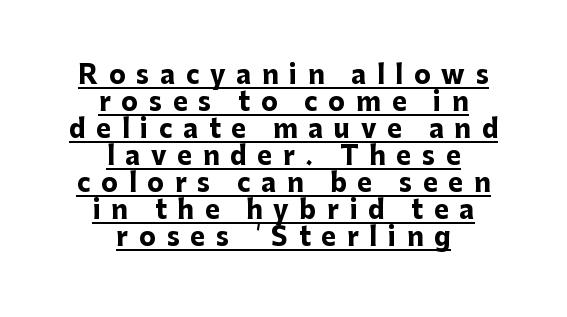
Q: Is the text bold? A: Yes.
Q: Is the text italic (slanted)? A: No, it is upright.
Q: Is the text underlined? A: Yes.
Q: How is the paragraph aligned? A: Centered.
Q: Is the spacing between letters normal or unusually wide? A: Unusually wide.
Q: Is the spacing between lines tight, normal or loose? A: Tight.
